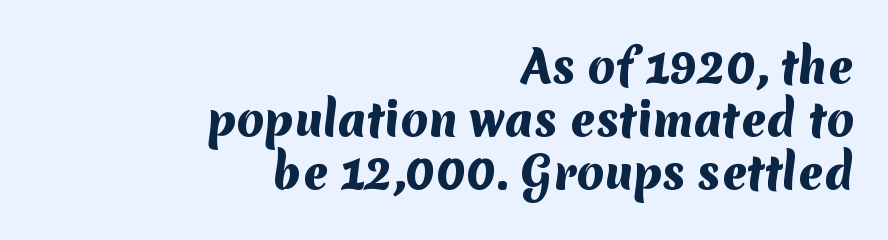
Q: Is the text bold? A: Yes.
Q: Is the typeface a serif or a sans-serif typeface? A: Sans-serif.
Q: Is the text underlined? A: No.
Q: How is the paragraph aligned? A: Right-aligned.
Q: Is the spacing between letters normal or unusually wide? A: Normal.
Q: Width (condensed, normal, or wide)? A: Normal.
Q: Stroke contrast? A: Medium.
Q: x-height? A: Medium.
Q: Monospaced? A: No.
